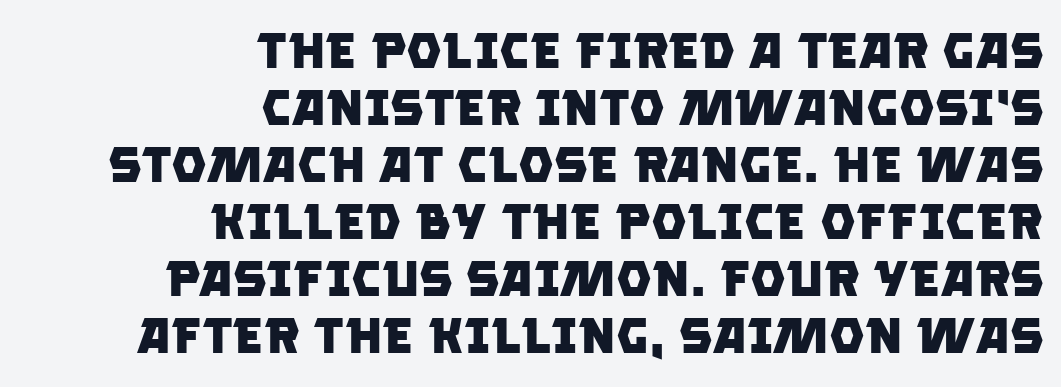
Vertical spacing — tight. Does extra space separate the letters? No, they use regular spacing. The rendering shows plain stroke endings on the letterforms — a sans-serif design. A flush-right, rag-left setting is used for this passage. The characters look thick and weighty, a clear bold. Here the designer chose a conventional face with non-uniform glyph widths.
